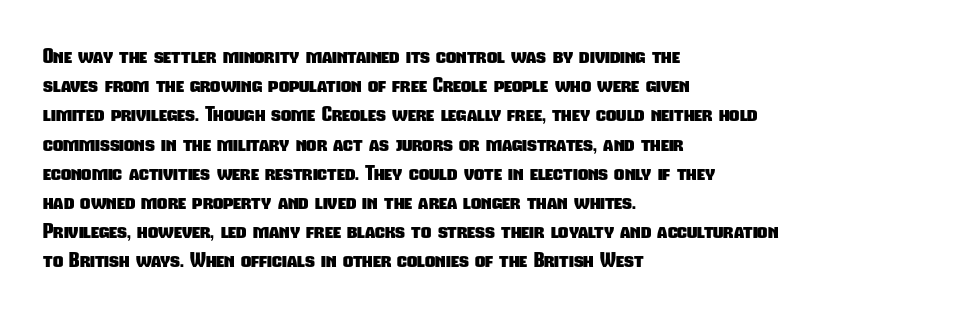
Q: Is the text bold? A: Yes.
Q: Is the text underlined? A: No.
Q: How is the paragraph aligned? A: Left-aligned.
Q: Is the spacing between letters normal or unusually wide? A: Normal.
Q: Is the spacing between lines tight, normal or loose? A: Normal.
